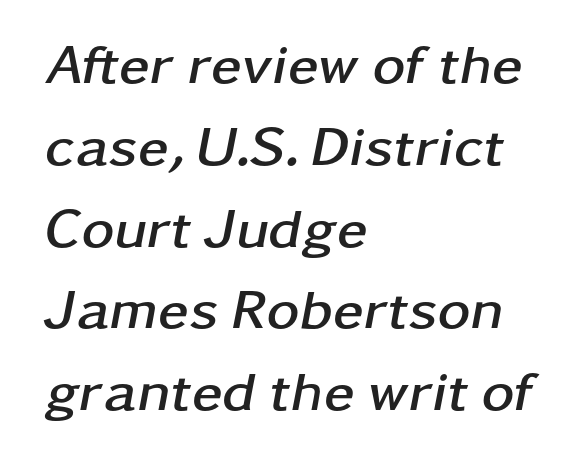
The rendering uses natural spacing where letterforms have individual widths. Any mark beneath the type? The region is blank. Emphasis by weight is at full strength: bold. The text carries the slant typical of an italic or oblique font. The setting favours the left margin, as ordinary paragraphs usually do. Students, observe: this is what conventionally led text looks like.
